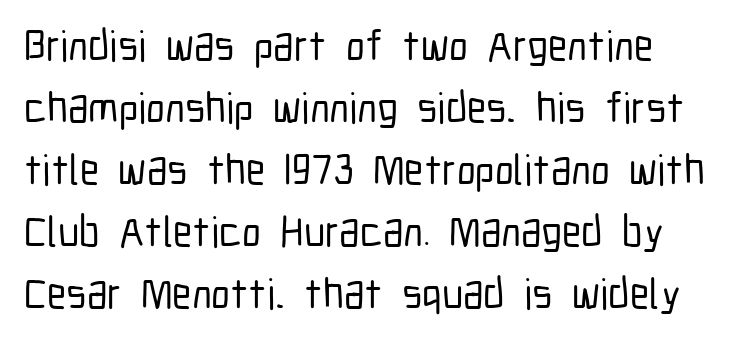
{"serif": "no", "italic": "no", "width": "condensed", "stroke_contrast": "low", "x_height": "medium", "monospaced": "no", "underline": "no", "line_spacing": "normal", "line_spacing_ratio": 1.44, "letter_spacing": "normal", "letter_spacing_em": 0.0, "glyph_px": 43}
